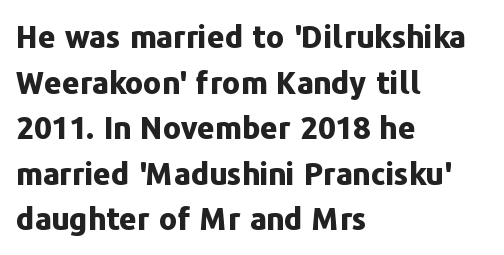
The font family rendered here belongs to the sans-serif group. The tracking reads as untouched default to a designer's eye. The specimen reads as upright at a glance. A normal amount of white space separates one row of letters from the next. The baseline area is clear. The lines are quadded left.
